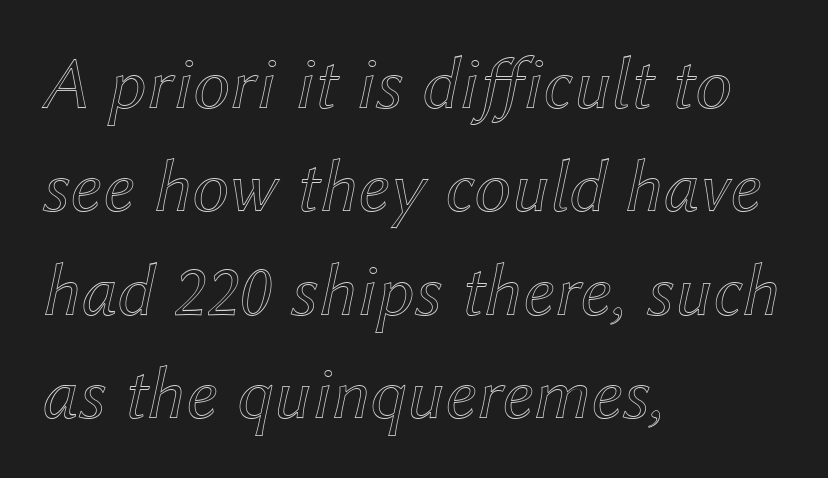
The image shows 75 px text type, italic (leaning right); set left-aligned, normal line spacing (1.38x), normal letter spacing, not underlined; a medium x-height.
